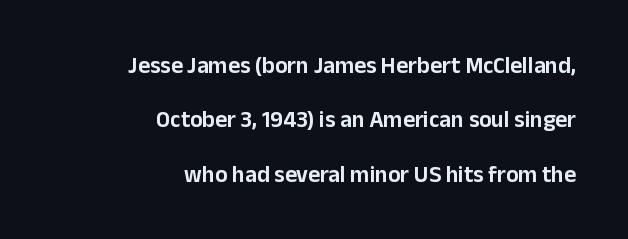
A clean baseline with only descenders dipping below it. This sample uses plain, unmodified letter spacing. Reading down the block, your eye finds every line finishing at a fixed right position. The passage shown stacks its lines with a broad gap.
